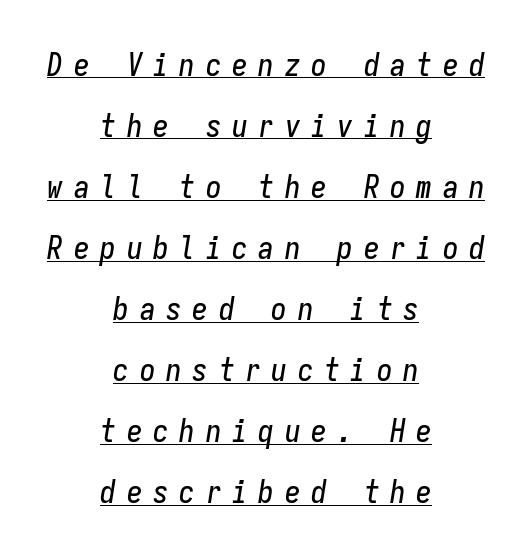
Q: Is the text italic (slanted)? A: Yes, it leans right by about 9 degrees.
Q: Is the text underlined? A: Yes.
Q: How is the paragraph aligned? A: Centered.
Q: Is the spacing between letters normal or unusually wide? A: Unusually wide.
Q: Is the spacing between lines tight, normal or loose? A: Loose.
Q: Width (condensed, normal, or wide)? A: Condensed.
Q: Stroke contrast? A: Low.
Q: x-height? A: Medium.
Q: Monospaced? A: Yes.
